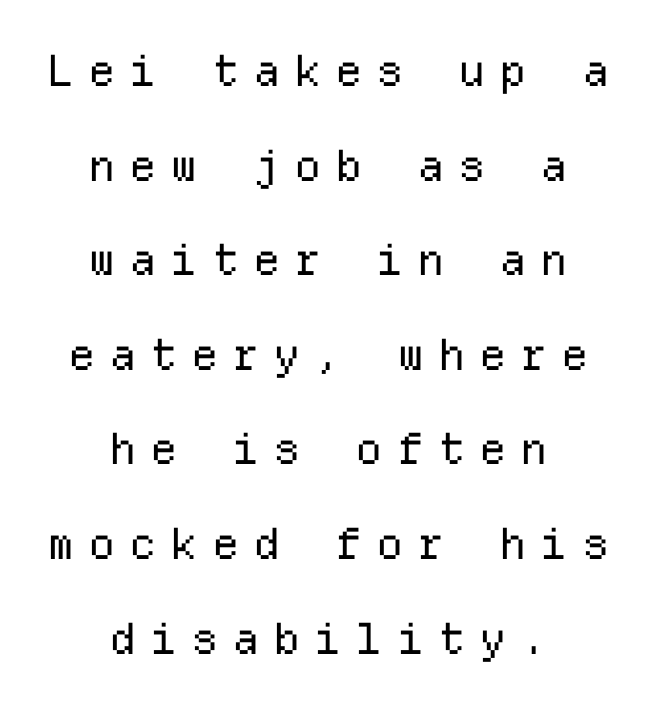
The tracking jumps out immediately: characters are airy and widely separated. Which margin do the lines hug? Neither — every line sits in the middle. Honestly, there is no underline to notice here at all. Students, observe: this is what heavily led, spacious text looks like. This sample uses an upright cut, with every glyph sitting square on the baseline.
